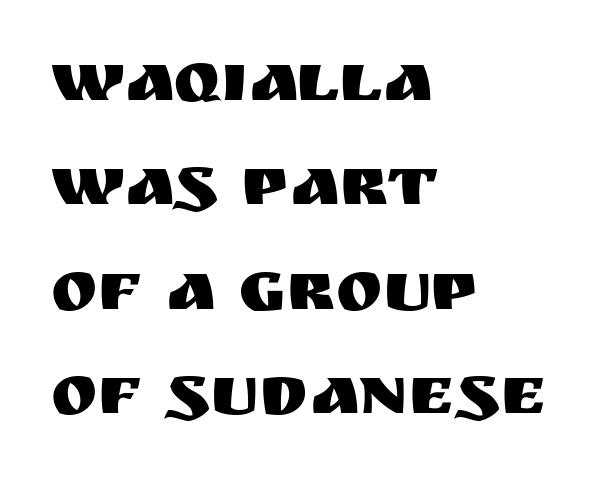
Q: Is the text italic (slanted)? A: No, it is upright.
Q: Is the typeface a serif or a sans-serif typeface? A: Sans-serif.
Q: Is the text underlined? A: No.
Q: How is the paragraph aligned? A: Left-aligned.
Q: Is the spacing between letters normal or unusually wide? A: Normal.
Q: Is the spacing between lines tight, normal or loose? A: Normal.
Q: Width (condensed, normal, or wide)? A: Normal.
Q: Stroke contrast? A: Medium.
Q: x-height? A: Large.
Q: Monospaced? A: No.
